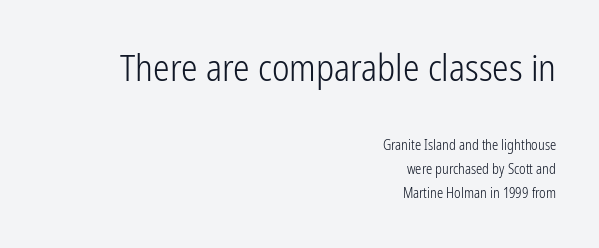
The image shows 37 px light, condensed sans-serif type, upright; set right-aligned, line spacing 1.72x, normal letter spacing, not underlined; the first (top) block is 2.64x larger; low stroke contrast and a medium x-height.
